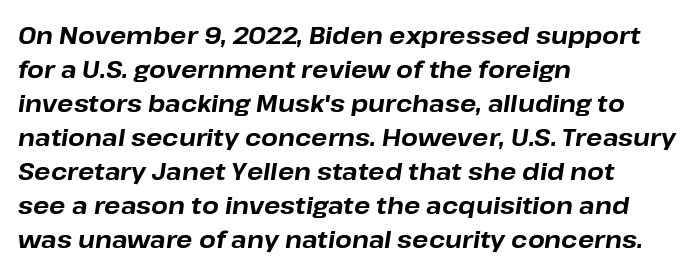
The image shows 24 px bold type, italic (leaning right); set left-aligned, normal line spacing (1.42x), normal letter spacing, not underlined.
